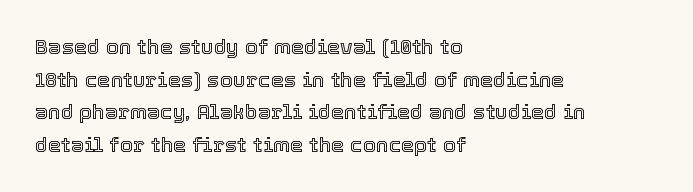
The image shows 21 px text type, upright; set left-aligned, normal line spacing (1.55x), normal letter spacing, not underlined.
